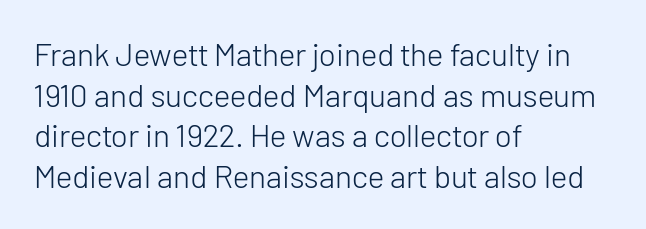
{"serif": "no", "italic": "no", "bold": "no", "weight": "light", "width": "normal", "stroke_contrast": "low", "x_height": "medium", "monospaced": "no", "underline": "no", "align": "left", "line_spacing": "normal", "line_spacing_ratio": 1.27, "letter_spacing": "normal", "letter_spacing_em": 0.0, "glyph_px": 32}
